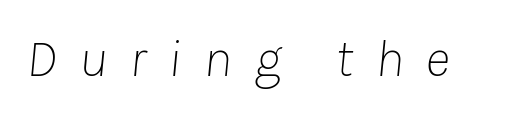
{"italic": "yes", "lean": "right", "slant_degrees": 8, "bold": "no", "weight": "thin", "width": "normal", "stroke_contrast": "low", "x_height": "medium", "monospaced": "no", "underline": "no", "letter_spacing": "wide", "letter_spacing_em": 0.41, "glyph_px": 54}
